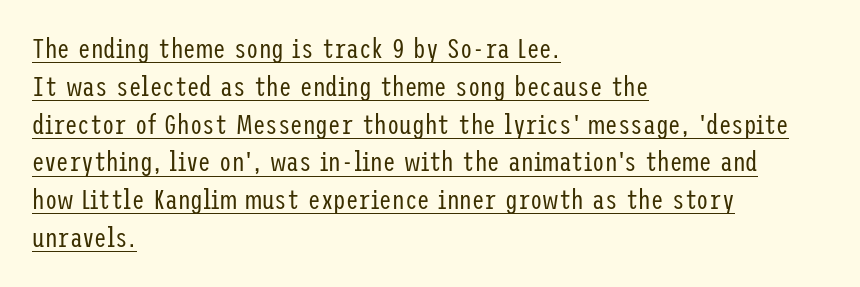
Nobody touched the tracking dial on this one. The font family rendered here belongs to the sans-serif group. Like a heading marked for emphasis, these lines bear an underscore. You can tell it's not italic because the verticals are truly vertical. Regular leading.
